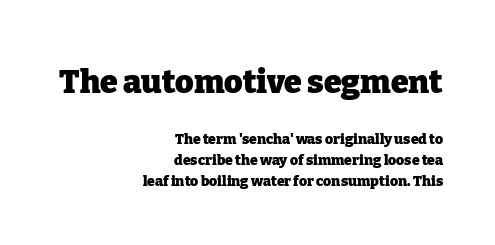
{"serif": "yes", "italic": "no", "bold": "yes", "weight": "heavy", "width": "normal", "stroke_contrast": "low", "x_height": "medium", "monospaced": "no", "underline": "no", "align": "right", "line_spacing": "normal", "line_spacing_ratio": 1.51, "letter_spacing": "normal", "letter_spacing_em": 0.0, "larger_block": "first", "size_ratio": 2.29, "glyph_px": 32}
